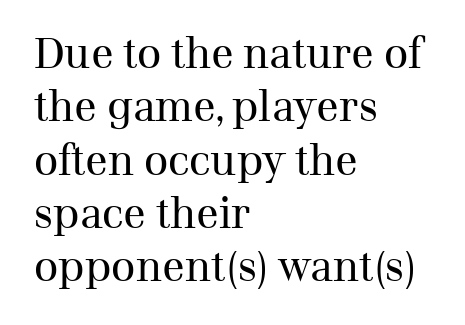
Q: Is the text bold? A: No.
Q: Is the text italic (slanted)? A: No, it is upright.
Q: Is the typeface a serif or a sans-serif typeface? A: Serif.
Q: Is the text underlined? A: No.
Q: How is the paragraph aligned? A: Left-aligned.
Q: Is the spacing between letters normal or unusually wide? A: Normal.
Q: Is the spacing between lines tight, normal or loose? A: Normal.
Q: Width (condensed, normal, or wide)? A: Normal.
Q: Stroke contrast? A: Medium.
Q: x-height? A: Medium.
Q: Monospaced? A: No.
